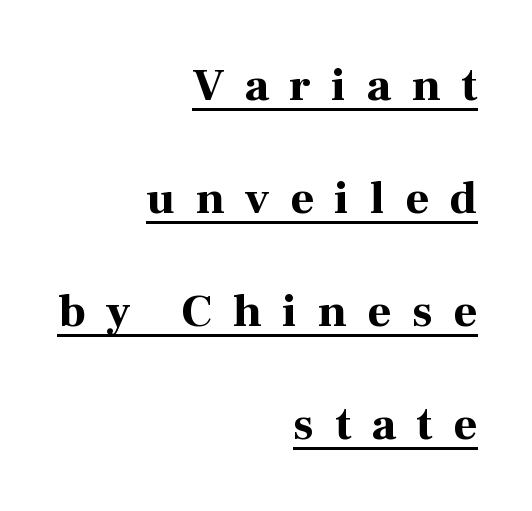
{"serif": "yes", "italic": "no", "bold": "yes", "weight": "bold", "width": "normal", "stroke_contrast": "high", "x_height": "medium", "monospaced": "no", "underline": "yes", "align": "right", "line_spacing": "loose", "line_spacing_ratio": 2.46, "letter_spacing": "wide", "letter_spacing_em": 0.45, "glyph_px": 46}
